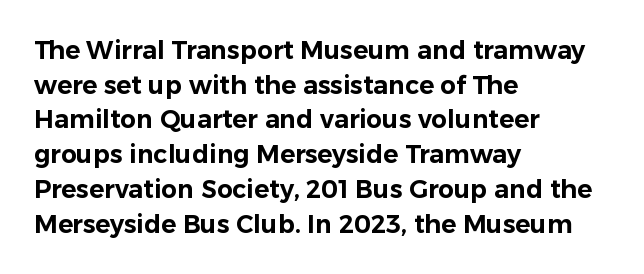
Q: Is the text italic (slanted)? A: No, it is upright.
Q: Is the text underlined? A: No.
Q: How is the paragraph aligned? A: Left-aligned.
Q: Is the spacing between letters normal or unusually wide? A: Normal.
Q: Is the spacing between lines tight, normal or loose? A: Normal.
